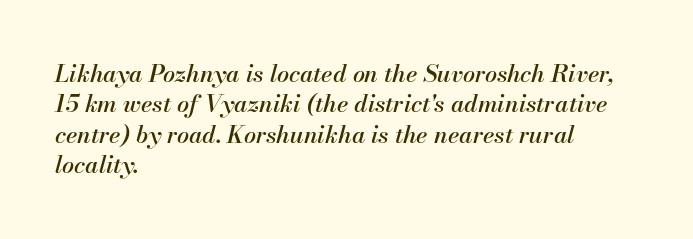
The image shows 24 px text type, italic (leaning right); set left-aligned, normal line spacing (1.27x), normal letter spacing, not underlined.
